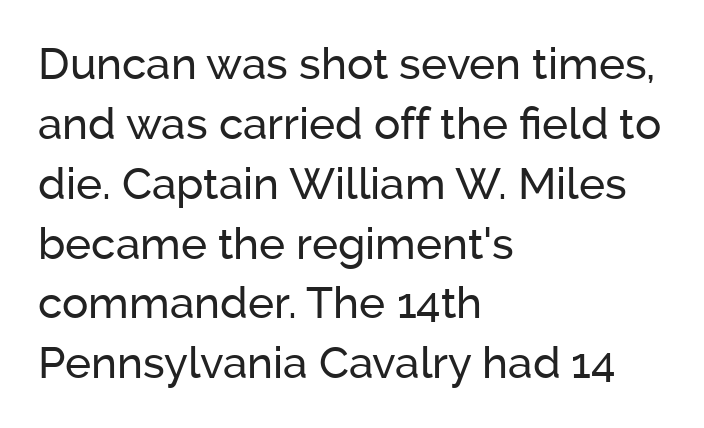
Q: Is the text italic (slanted)? A: No, it is upright.
Q: Is the typeface a serif or a sans-serif typeface? A: Sans-serif.
Q: Is the text underlined? A: No.
Q: How is the paragraph aligned? A: Left-aligned.
Q: Is the spacing between letters normal or unusually wide? A: Normal.
Q: Is the spacing between lines tight, normal or loose? A: Normal.
Q: Width (condensed, normal, or wide)? A: Normal.
Q: Stroke contrast? A: Low.
Q: x-height? A: Medium.
Q: Monospaced? A: No.
